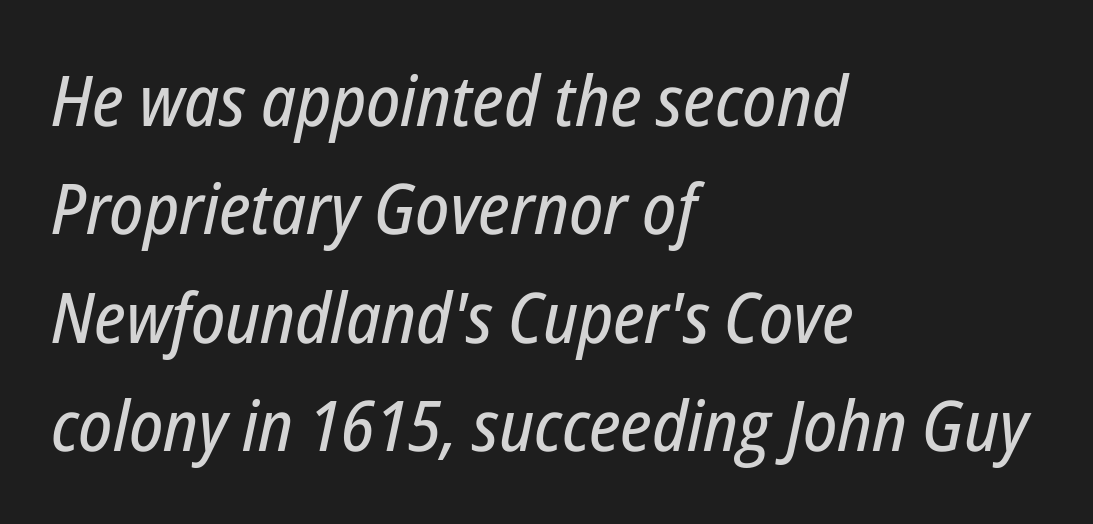
{"italic": "yes", "lean": "right", "slant_degrees": 12, "width": "condensed", "stroke_contrast": "low", "x_height": "medium", "monospaced": "no", "underline": "no", "align": "left", "line_spacing": "normal", "line_spacing_ratio": 1.55, "letter_spacing": "normal", "letter_spacing_em": 0.0, "glyph_px": 70}
